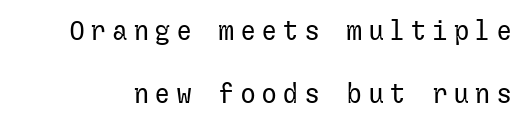
{"italic": "no", "bold": "no", "underline": "no", "line_spacing": "loose", "line_spacing_ratio": 2.32, "glyph_px": 27}
